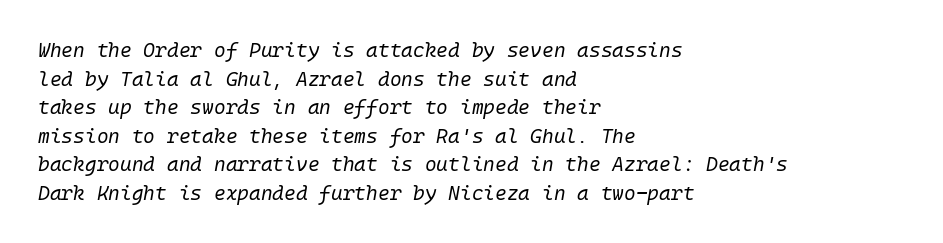
Q: Is the text bold? A: No.
Q: Is the text italic (slanted)? A: Yes, it leans right by about 10 degrees.
Q: Is the text underlined? A: No.
Q: How is the paragraph aligned? A: Left-aligned.
Q: Is the spacing between letters normal or unusually wide? A: Normal.
Q: Is the spacing between lines tight, normal or loose? A: Normal.
